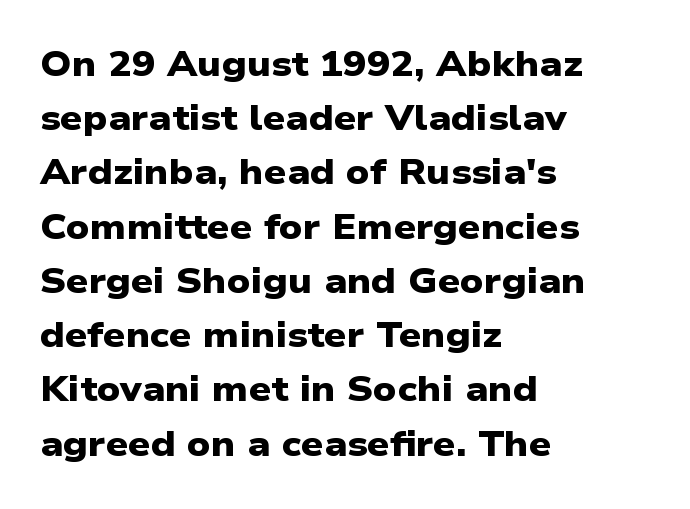
Stroke terminals: plain, sans-serif. Leftover space on each line is placed entirely after the last word. The glyphs are unaccompanied by any horizontal stroke below them. Does extra space separate the letters? No, they use regular spacing.
